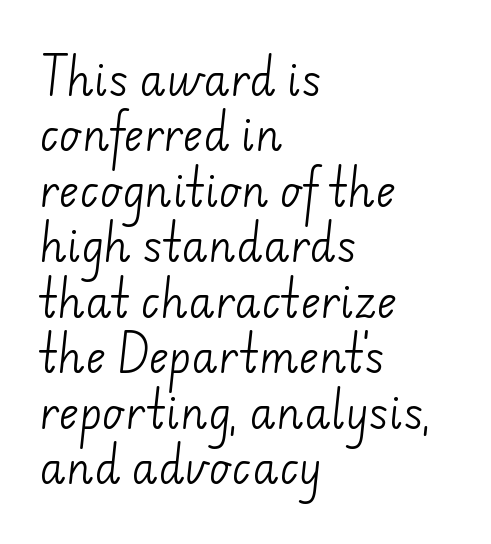
The image shows 43 px light sans-serif type; set left-aligned, normal line spacing (1.29x), normal letter spacing, not underlined; low stroke contrast and a small x-height.
